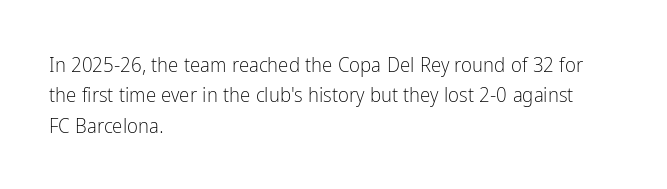
Letter spacing: default. Ink coverage per letter is moderate at most. The rag falls on the right side of this text block. Descenders are the only things crossing below the line. This block has exactly the height ordinary leading produces. This is the regular roman posture of the typeface.
